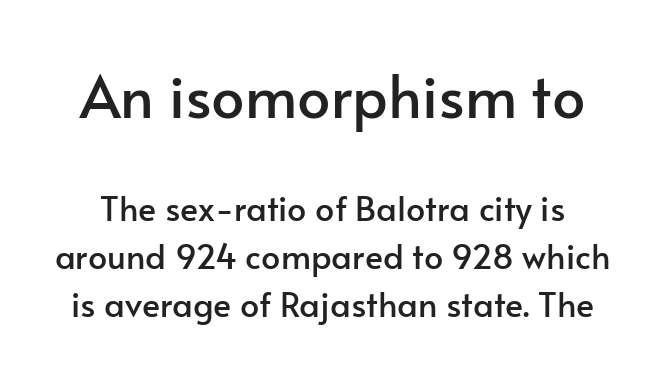
The image shows 59 px sans-serif type, upright; set normal line spacing (1.41x), normal letter spacing, not underlined; the first (top) block is 1.74x larger; low stroke contrast and a small x-height.
